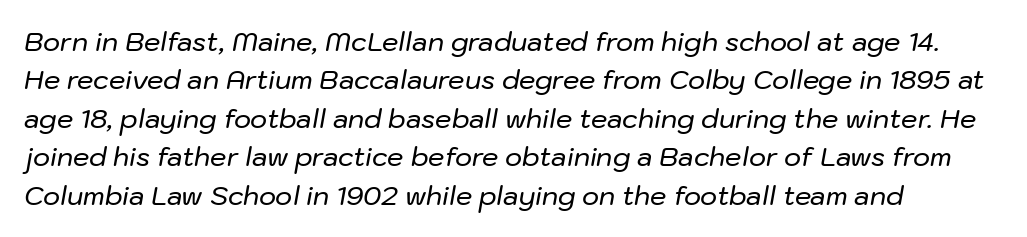
{"italic": "yes", "lean": "right", "slant_degrees": 10, "underline": "no", "align": "left", "line_spacing": "normal", "line_spacing_ratio": 1.48, "letter_spacing": "normal", "letter_spacing_em": 0.0, "glyph_px": 26}
